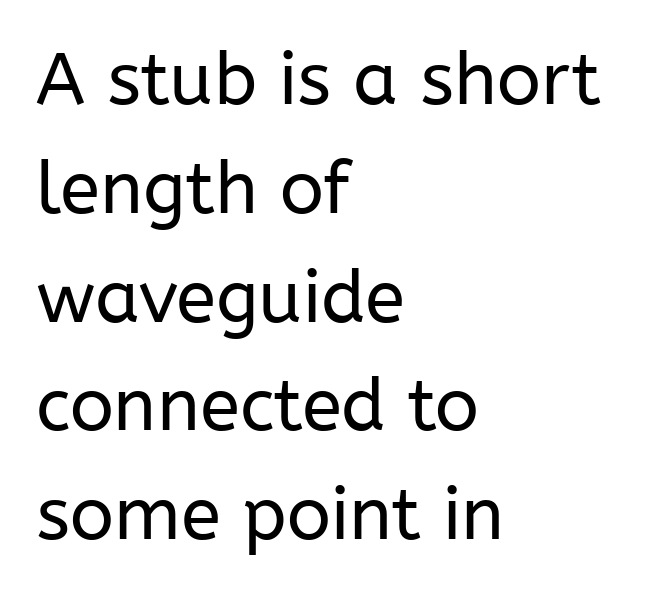
Q: Is the text bold? A: No.
Q: Is the text italic (slanted)? A: No, it is upright.
Q: Is the typeface a serif or a sans-serif typeface? A: Sans-serif.
Q: Is the text underlined? A: No.
Q: How is the paragraph aligned? A: Left-aligned.
Q: Is the spacing between letters normal or unusually wide? A: Normal.
Q: Is the spacing between lines tight, normal or loose? A: Normal.
Q: Width (condensed, normal, or wide)? A: Normal.
Q: Stroke contrast? A: Low.
Q: x-height? A: Medium.
Q: Monospaced? A: No.
